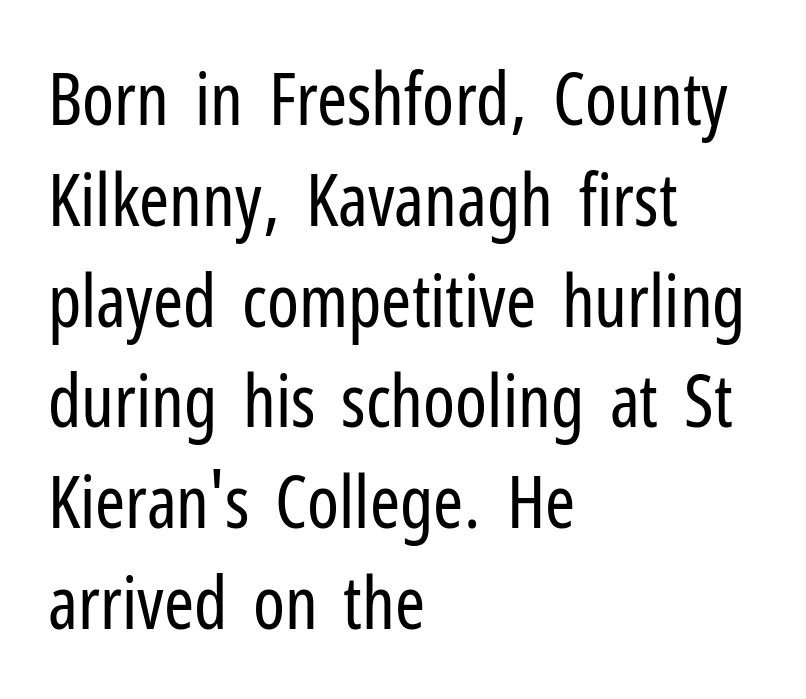
The image shows 72 px regular-weight, condensed sans-serif type, upright; set left-aligned, normal line spacing (1.4x), normal letter spacing, not underlined; low stroke contrast and a medium x-height.
